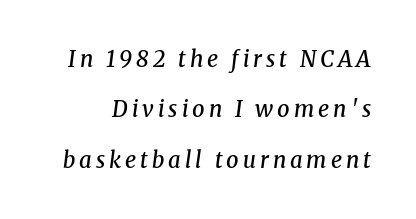
Q: Is the text bold? A: Semi-bold.
Q: Is the text italic (slanted)? A: Yes, it leans right by about 8 degrees.
Q: Is the text underlined? A: No.
Q: Is the spacing between lines tight, normal or loose? A: Loose.
